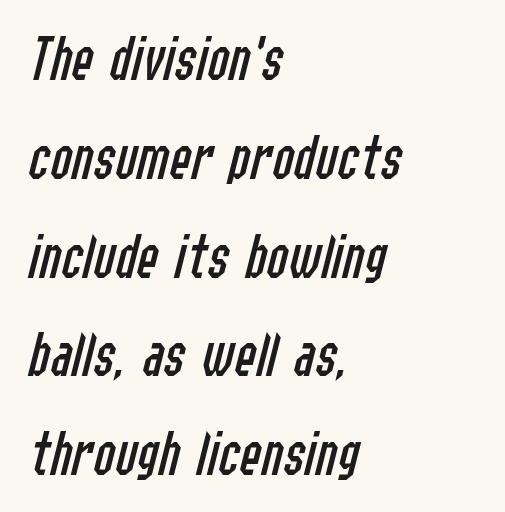
The image shows 65 px regular-weight, condensed type, italic (leaning right); set left-aligned, normal line spacing (1.52x), normal letter spacing, not underlined; low stroke contrast and a medium x-height.
